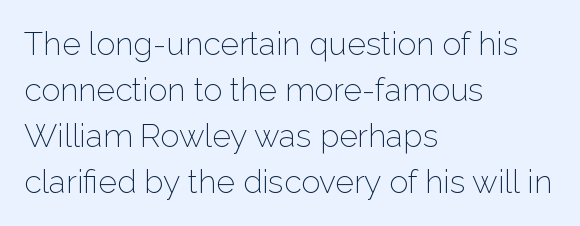
Q: Is the text bold? A: No.
Q: Is the text italic (slanted)? A: No, it is upright.
Q: Is the typeface a serif or a sans-serif typeface? A: Sans-serif.
Q: Is the text underlined? A: No.
Q: How is the paragraph aligned? A: Left-aligned.
Q: Is the spacing between letters normal or unusually wide? A: Normal.
Q: Is the spacing between lines tight, normal or loose? A: Normal.
Q: Width (condensed, normal, or wide)? A: Normal.
Q: Stroke contrast? A: Low.
Q: x-height? A: Medium.
Q: Monospaced? A: No.
